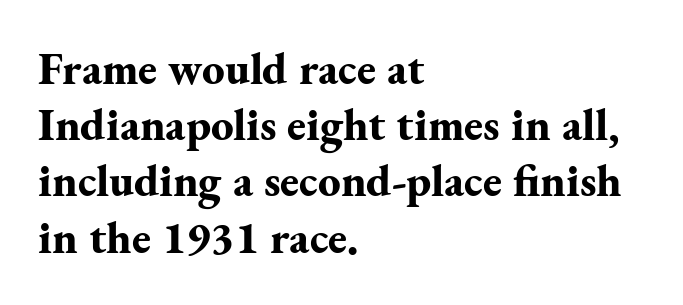
The image shows 45 px bold serif type, upright; set left-aligned, normal line spacing (1.25x), normal letter spacing, not underlined; medium stroke contrast and a small x-height.
